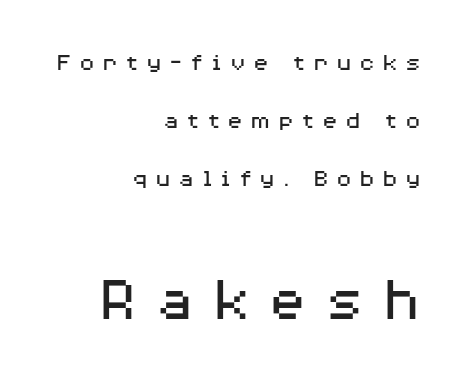
The image shows 64 px regular-weight, wide sans-serif type, upright; set right-aligned, loose line spacing (2.24x), unusually wide letter spacing (+0.28 em), not underlined; the second (bottom) block is 2.46x larger; medium stroke contrast and a medium x-height.
